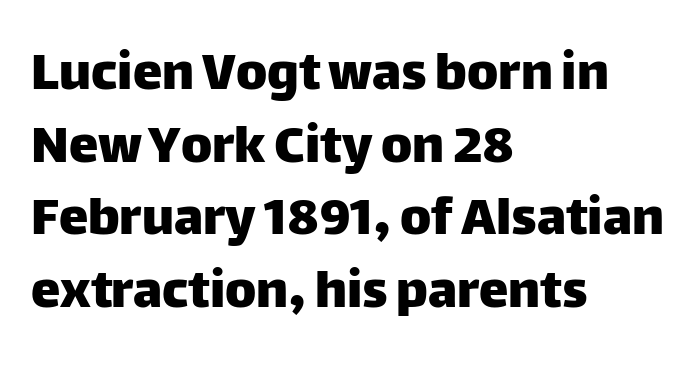
Q: Is the text italic (slanted)? A: No, it is upright.
Q: Is the typeface a serif or a sans-serif typeface? A: Sans-serif.
Q: Is the text underlined? A: No.
Q: How is the paragraph aligned? A: Left-aligned.
Q: Is the spacing between letters normal or unusually wide? A: Normal.
Q: Width (condensed, normal, or wide)? A: Normal.
Q: Stroke contrast? A: Low.
Q: x-height? A: Large.
Q: Monospaced? A: No.
